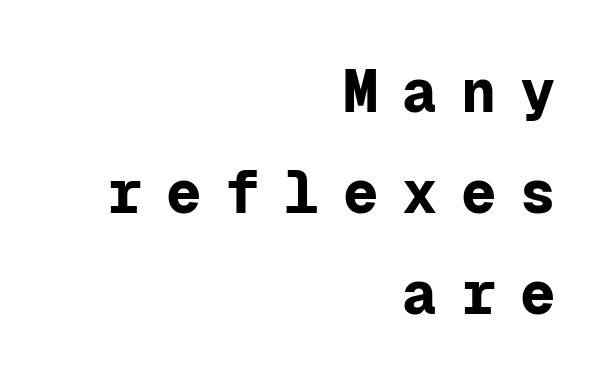
Rule under the text: the space is simply empty. What kind of face is this? One without serifs — a sans. Notice how the passage keeps a crisp vertical edge on the right only. I'd describe the lettering as bold — thick and assertive. The rendering uses typewriter-style spacing with identical character cells. Upright lettering throughout.
